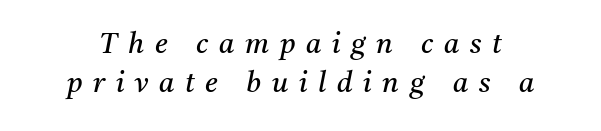
The image shows 28 px regular-weight serif type, italic (leaning right); set normal line spacing (1.41x), unusually wide letter spacing (+0.38 em), not underlined; medium stroke contrast and a medium x-height.
